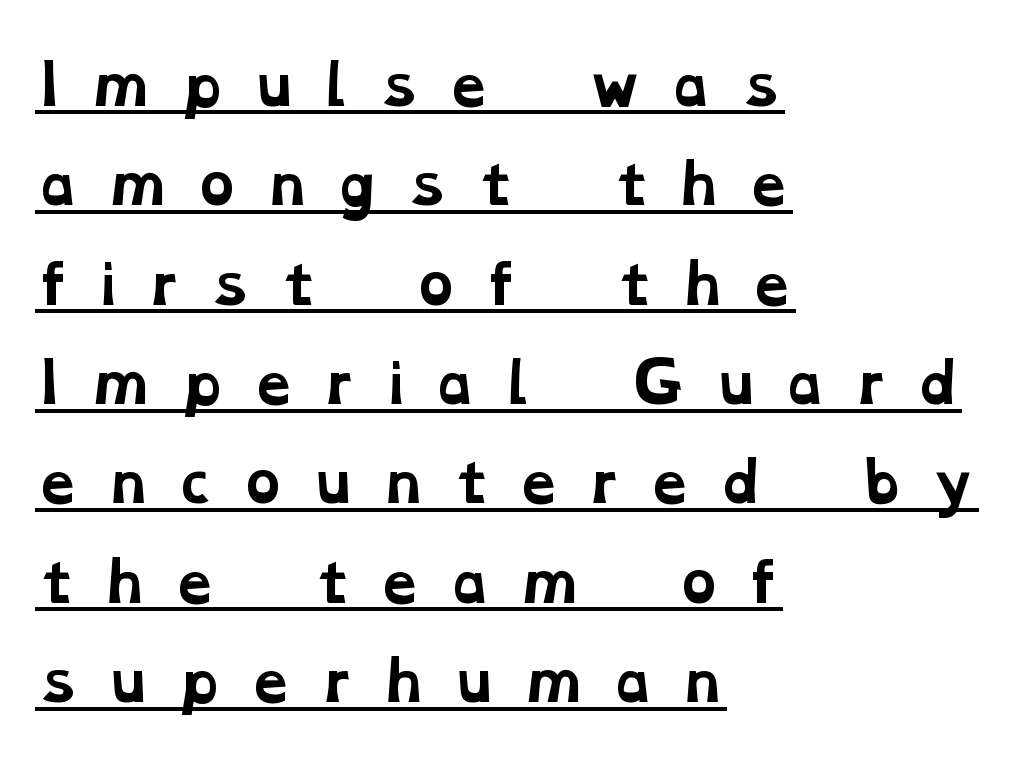
Q: Is the text bold? A: Yes.
Q: Is the typeface a serif or a sans-serif typeface? A: Serif.
Q: Is the text underlined? A: Yes.
Q: How is the paragraph aligned? A: Left-aligned.
Q: Is the spacing between letters normal or unusually wide? A: Unusually wide.
Q: Width (condensed, normal, or wide)? A: Wide.
Q: Stroke contrast? A: Low.
Q: x-height? A: Medium.
Q: Monospaced? A: No.
